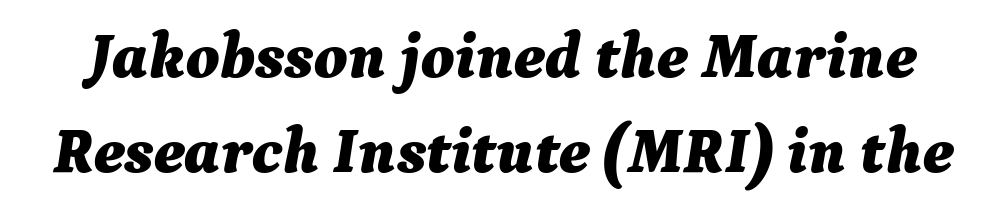
Baseline-to-baseline distance is the conventional proportion of letter height. The strokes are fattened all the way to bold. A typesetter would call this zero additional tracking. This sample has the flowing, uneven cadence of proportional lettering. Tall strokes in this sample are angled rather than plumb.
